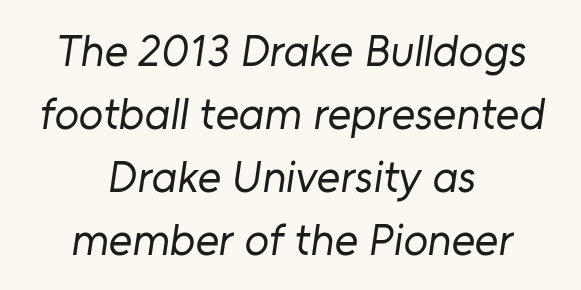
Layout note: lines centered. Check the space under the baseline: it is left empty. The rendering uses natural spacing where letterforms have individual widths. The passage shown is typeset with a sans-serif family. Each word holds together tightly as a unit, with standard inter-letter gaps. These glyphs show unthickened strokes, regular width or finer.
